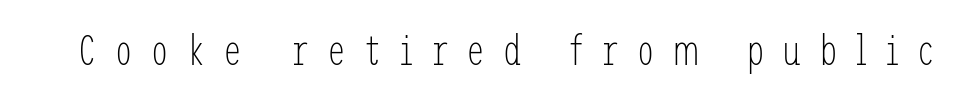
The typography opts for an upright posture over an oblique one. You can tell from the bare stems that sans-serif type was used. The letterforms sit at book weight or below. Short note: letters widely spaced. Underline: absent.
